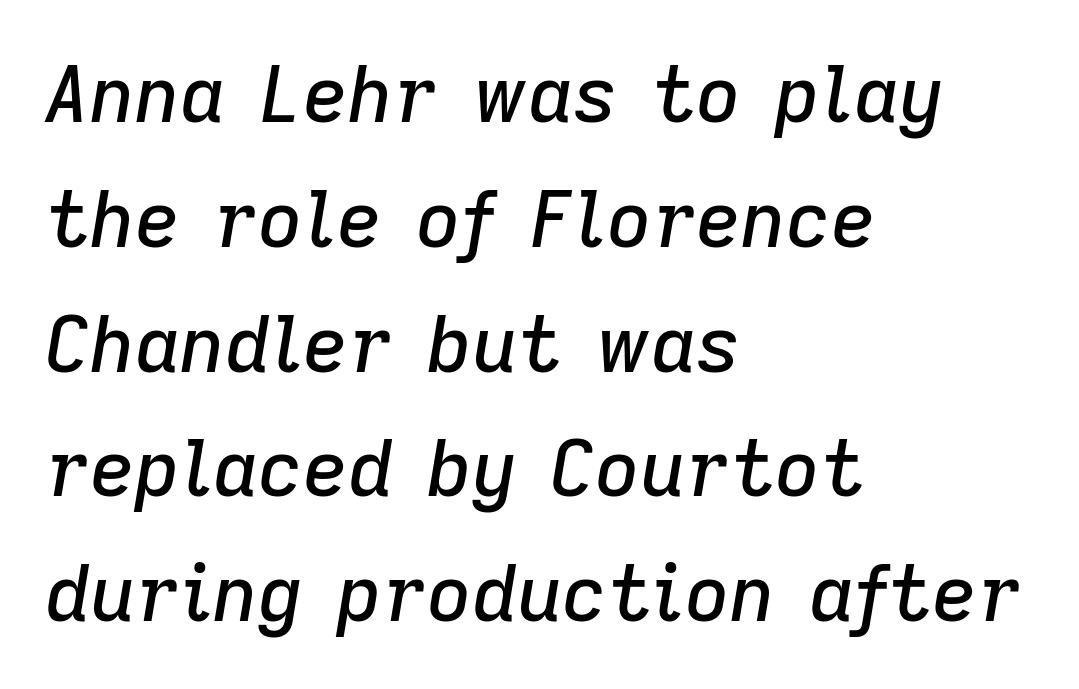
Evenly set lines give the paragraph a standard silhouette. Visually the block forms a straight wall on the left and a jagged coastline on the right. The glyphs are unaccompanied by any horizontal stroke below them. The letters advance in unequal steps, a hallmark of proportional type. Designer's note — italics engaged.
